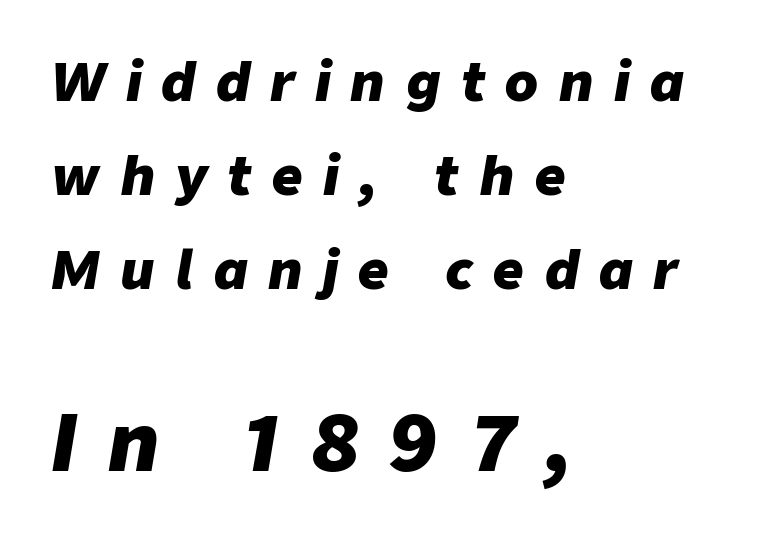
Q: Is the text bold? A: Yes.
Q: Is the text italic (slanted)? A: Yes, it leans right by about 9 degrees.
Q: Is the text underlined? A: No.
Q: How is the paragraph aligned? A: Left-aligned.
Q: Is the spacing between letters normal or unusually wide? A: Unusually wide.
Q: Which block of text is set in a larger size, the first (top) or the second (bottom)? A: The second (bottom) one.
Q: Width (condensed, normal, or wide)? A: Normal.
Q: Stroke contrast? A: Low.
Q: x-height? A: Medium.
Q: Monospaced? A: No.
